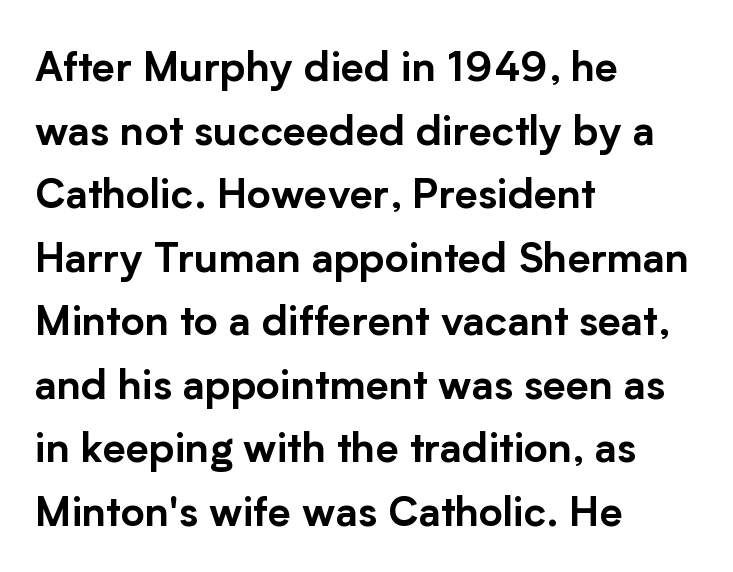
Q: Is the text italic (slanted)? A: No, it is upright.
Q: Is the typeface a serif or a sans-serif typeface? A: Sans-serif.
Q: Is the text underlined? A: No.
Q: How is the paragraph aligned? A: Left-aligned.
Q: Is the spacing between letters normal or unusually wide? A: Normal.
Q: Is the spacing between lines tight, normal or loose? A: Normal.
Q: Width (condensed, normal, or wide)? A: Normal.
Q: Stroke contrast? A: Low.
Q: x-height? A: Medium.
Q: Monospaced? A: No.
